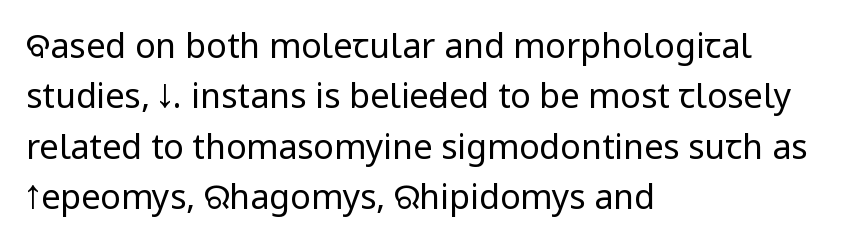
Q: Is the text bold? A: No.
Q: Is the text italic (slanted)? A: No, it is upright.
Q: Is the typeface a serif or a sans-serif typeface? A: Sans-serif.
Q: Is the text underlined? A: No.
Q: How is the paragraph aligned? A: Left-aligned.
Q: Is the spacing between letters normal or unusually wide? A: Normal.
Q: Is the spacing between lines tight, normal or loose? A: Normal.
Q: Width (condensed, normal, or wide)? A: Condensed.
Q: Stroke contrast? A: Low.
Q: x-height? A: Large.
Q: Monospaced? A: No.
